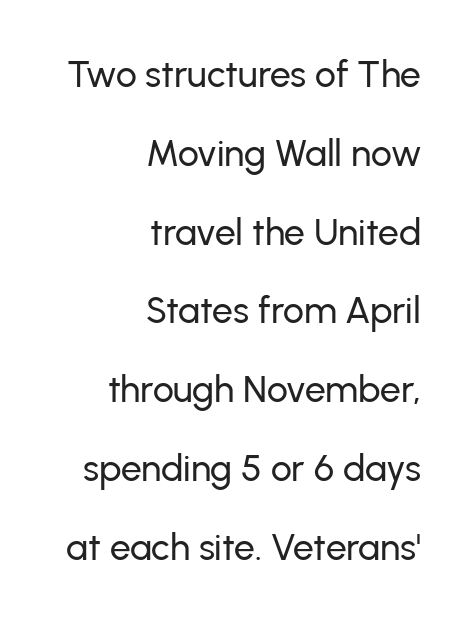
The passage shown has conventional tracking throughout. Right-aligned paragraph, ragged on the left. The line-height multiplier appears high, well above default. These lines are rendered in a variable-pitch font.
